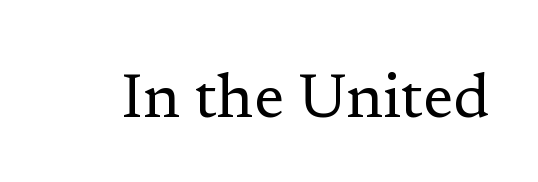
{"serif": "yes", "italic": "no", "bold": "no", "weight": "regular", "width": "normal", "stroke_contrast": "low", "x_height": "medium", "monospaced": "no", "underline": "no", "letter_spacing": "normal", "letter_spacing_em": 0.0, "glyph_px": 62}
